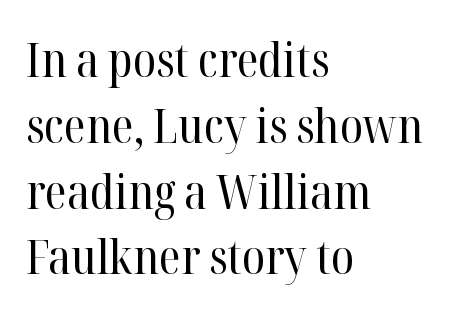
The image shows 47 px regular-weight serif type, upright; set left-aligned, normal line spacing (1.4x), normal letter spacing, not underlined; high stroke contrast and a medium x-height.
